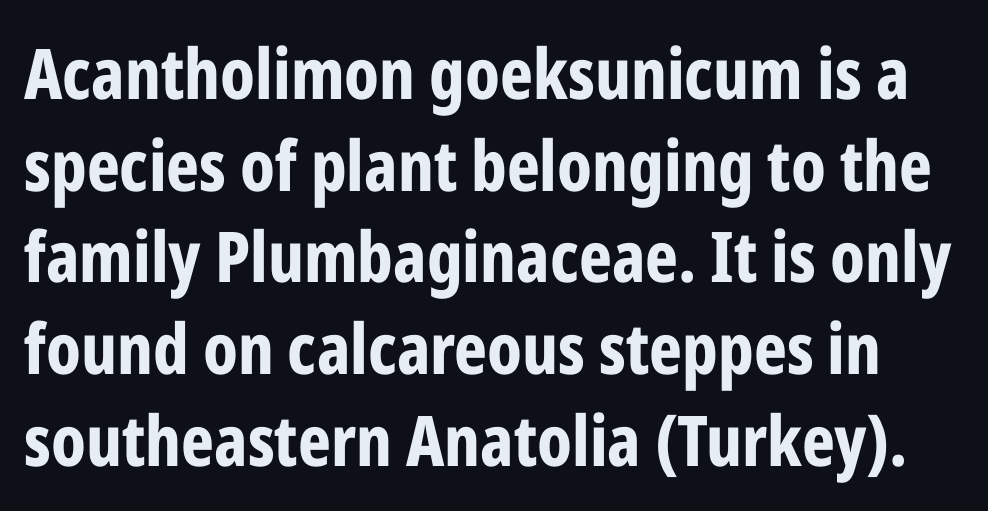
Q: Is the text bold? A: Yes.
Q: Is the text italic (slanted)? A: No, it is upright.
Q: Is the typeface a serif or a sans-serif typeface? A: Sans-serif.
Q: Is the text underlined? A: No.
Q: Is the spacing between letters normal or unusually wide? A: Normal.
Q: Is the spacing between lines tight, normal or loose? A: Normal.
Q: Width (condensed, normal, or wide)? A: Condensed.
Q: Stroke contrast? A: Low.
Q: x-height? A: Medium.
Q: Monospaced? A: No.
